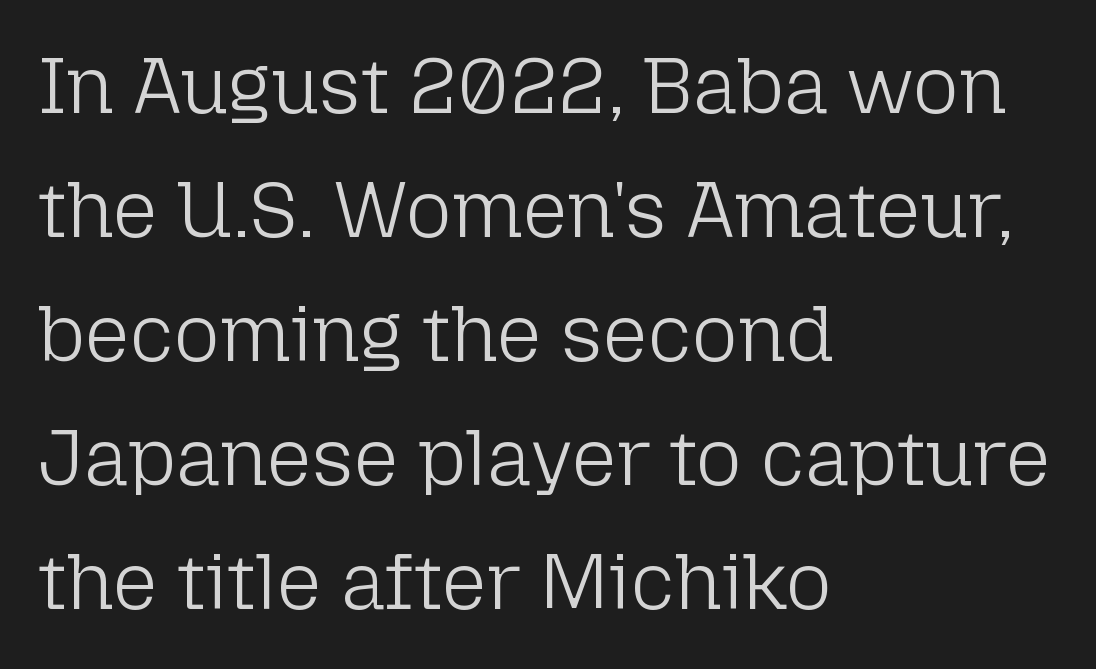
{"serif": "no", "italic": "no", "bold": "no", "weight": "light", "width": "normal", "stroke_contrast": "low", "x_height": "medium", "monospaced": "no", "underline": "no", "align": "left", "line_spacing": "normal", "line_spacing_ratio": 1.57, "letter_spacing": "normal", "letter_spacing_em": 0.0, "glyph_px": 79}
